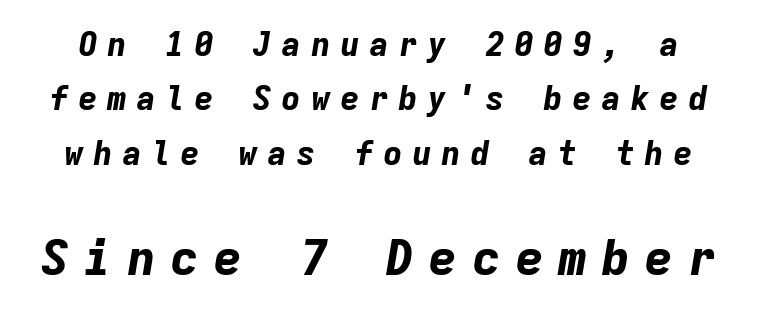
The image shows 49 px bold type, italic (leaning right), monospaced; set normal line spacing (1.65x), unusually wide letter spacing (+0.28 em), not underlined; the second (bottom) block is 1.48x larger; low stroke contrast and a medium x-height.
